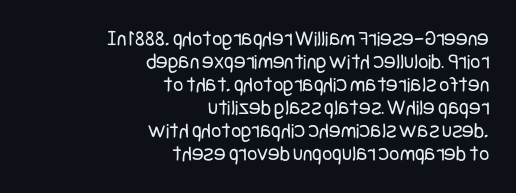
Q: Is the text bold? A: No.
Q: Is the text italic (slanted)? A: No, it is upright.
Q: Is the text underlined? A: No.
Q: How is the paragraph aligned? A: Right-aligned.
Q: Is the spacing between letters normal or unusually wide? A: Normal.
Q: Is the spacing between lines tight, normal or loose? A: Tight.
